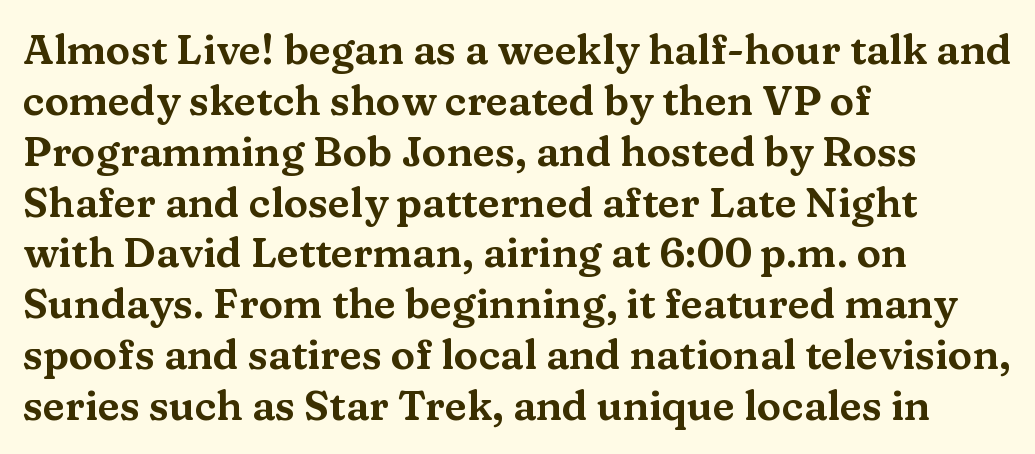
{"serif": "yes", "italic": "no", "width": "wide", "stroke_contrast": "medium", "x_height": "medium", "monospaced": "no", "underline": "no", "align": "left", "line_spacing_ratio": 1.24, "letter_spacing": "normal", "letter_spacing_em": 0.0, "glyph_px": 41}
